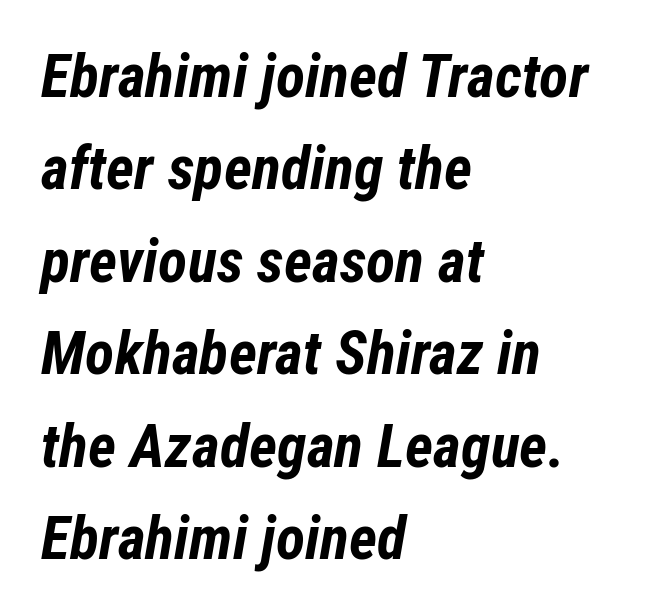
The image shows 60 px bold, condensed type, italic (leaning right); set left-aligned, normal line spacing (1.54x), normal letter spacing, not underlined; low stroke contrast and a medium x-height.
